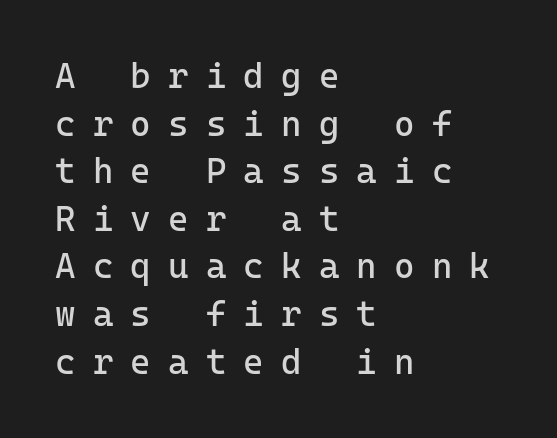
The image shows 35 px regular-weight sans-serif type, upright, monospaced; set left-aligned, normal line spacing (1.36x), unusually wide letter spacing (+0.49 em), not underlined; low stroke contrast and a medium x-height.
